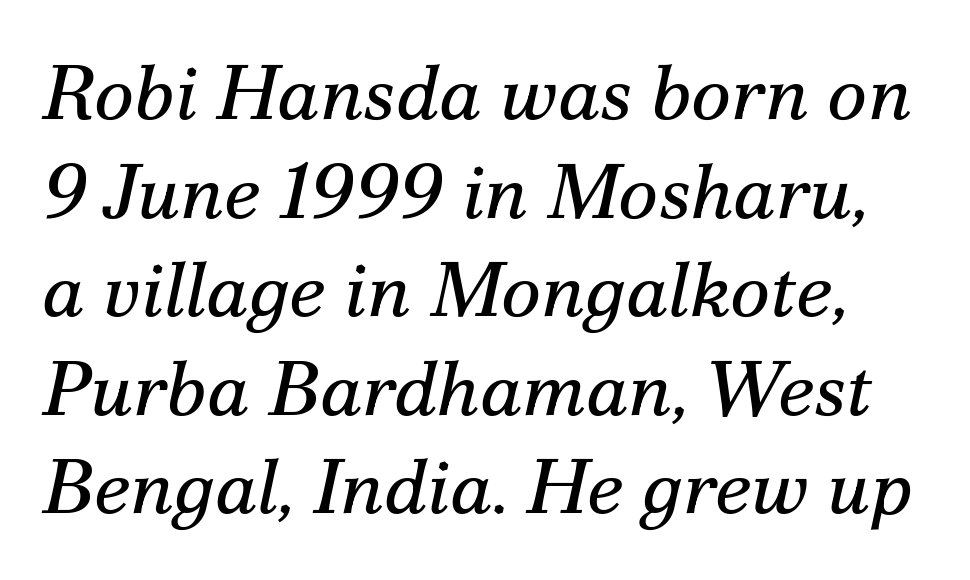
The image shows 77 px regular-weight serif type, italic (leaning right); set normal line spacing (1.28x), normal letter spacing, not underlined; medium stroke contrast and a small x-height.
